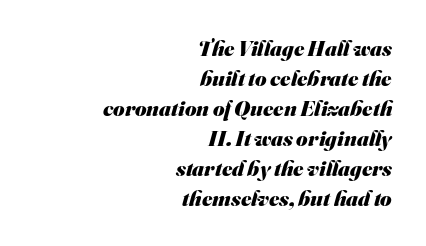
Q: Is the text bold? A: Yes.
Q: Is the text underlined? A: No.
Q: How is the paragraph aligned? A: Right-aligned.
Q: Is the spacing between letters normal or unusually wide? A: Normal.
Q: Is the spacing between lines tight, normal or loose? A: Normal.
